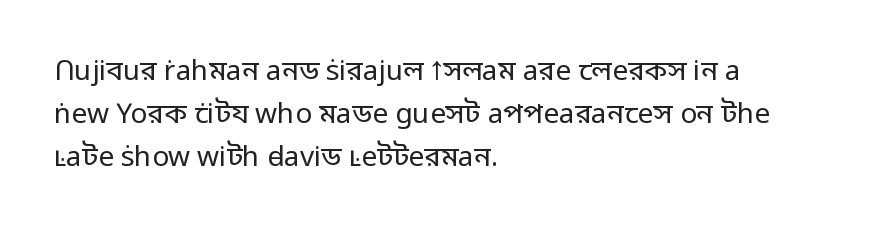
The image shows 28 px regular-weight sans-serif type, upright; set left-aligned, normal line spacing (1.53x), normal letter spacing, not underlined; low stroke contrast and a medium x-height.
